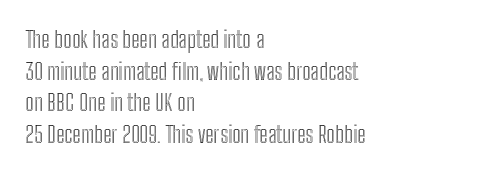
The letterforms sit shoulder to shoulder at normal distance. The paragraph has a hard left edge and a soft right edge. A clean baseline with only descenders dipping below it. No italicization has been applied; the sample stays upright.
